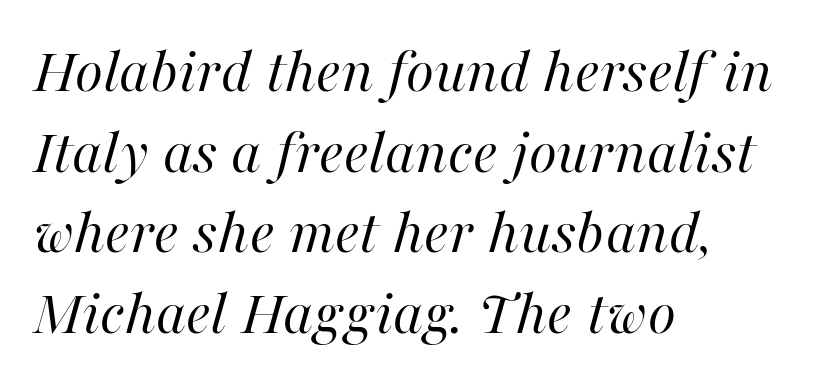
{"italic": "yes", "lean": "right", "slant_degrees": 16, "bold": "no", "weight": "regular", "width": "normal", "stroke_contrast": "high", "x_height": "medium", "monospaced": "no", "underline": "no", "align": "left", "line_spacing_ratio": 1.24, "letter_spacing": "normal", "letter_spacing_em": 0.0, "glyph_px": 65}
